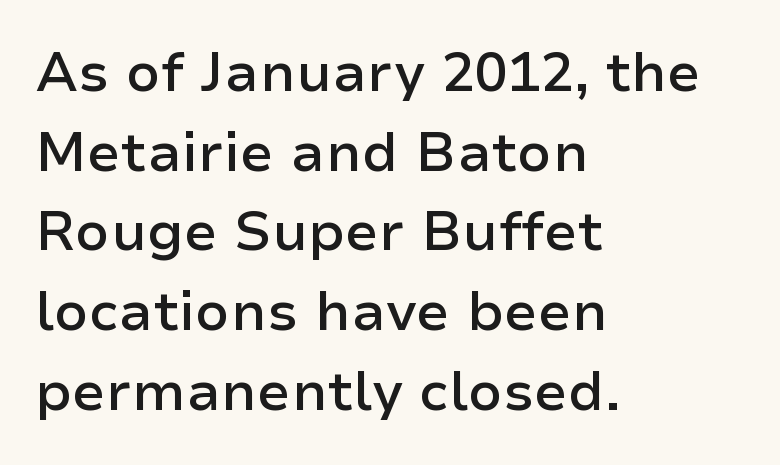
Q: Is the text bold? A: Semi-bold.
Q: Is the text italic (slanted)? A: No, it is upright.
Q: Is the typeface a serif or a sans-serif typeface? A: Sans-serif.
Q: Is the text underlined? A: No.
Q: How is the paragraph aligned? A: Left-aligned.
Q: Is the spacing between letters normal or unusually wide? A: Normal.
Q: Is the spacing between lines tight, normal or loose? A: Normal.
Q: Width (condensed, normal, or wide)? A: Normal.
Q: Stroke contrast? A: Low.
Q: x-height? A: Medium.
Q: Monospaced? A: No.
